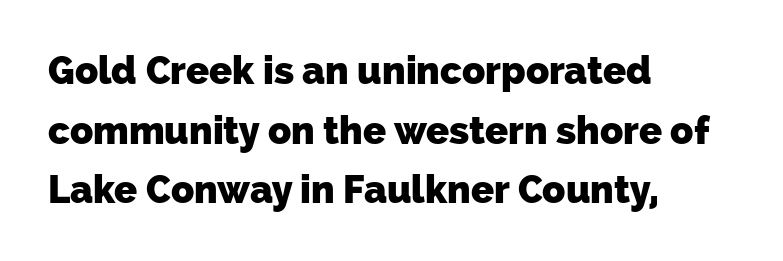
Q: Is the text bold? A: Yes.
Q: Is the typeface a serif or a sans-serif typeface? A: Sans-serif.
Q: Is the text underlined? A: No.
Q: How is the paragraph aligned? A: Left-aligned.
Q: Is the spacing between letters normal or unusually wide? A: Normal.
Q: Is the spacing between lines tight, normal or loose? A: Normal.
Q: Width (condensed, normal, or wide)? A: Normal.
Q: Stroke contrast? A: Low.
Q: x-height? A: Medium.
Q: Monospaced? A: No.
